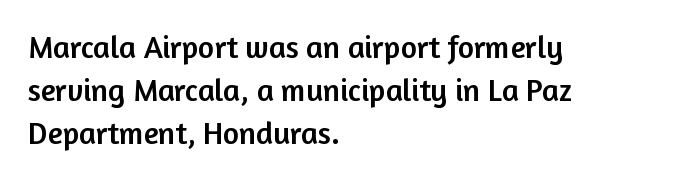
The image shows 31 px sans-serif type, upright; set left-aligned, normal line spacing (1.39x), normal letter spacing, not underlined; low stroke contrast and a medium x-height.
